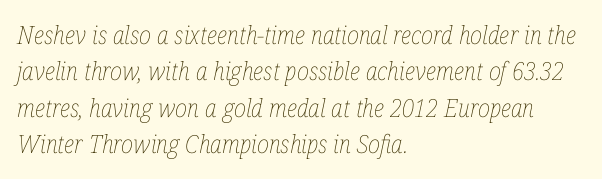
Stem width sits at or under what a default text font uses. Designer's note — italics engaged. The glyphs are unaccompanied by any horizontal stroke below them. A classic flush-left, rag-right setting is used for this passage. The designer left line spacing at the default. This sample uses plain, unmodified letter spacing.
